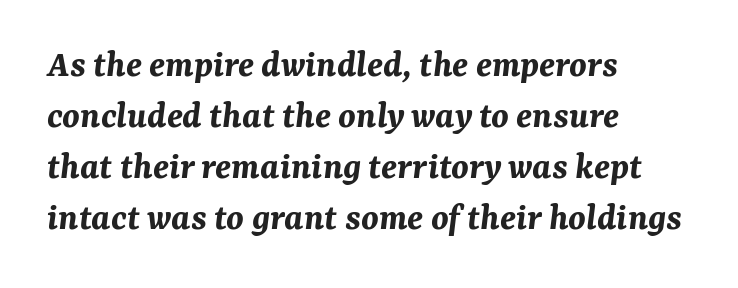
Compared with an ordinary text face, these strokes are far heavier — a full bold. The rendering uses natural spacing where letterforms have individual widths. The lines in this sample share a left origin and differ only in where they stop. Rule under the text: the space is simply empty. Successive baselines arrive at the customary interval. Designer's note — italics engaged.
